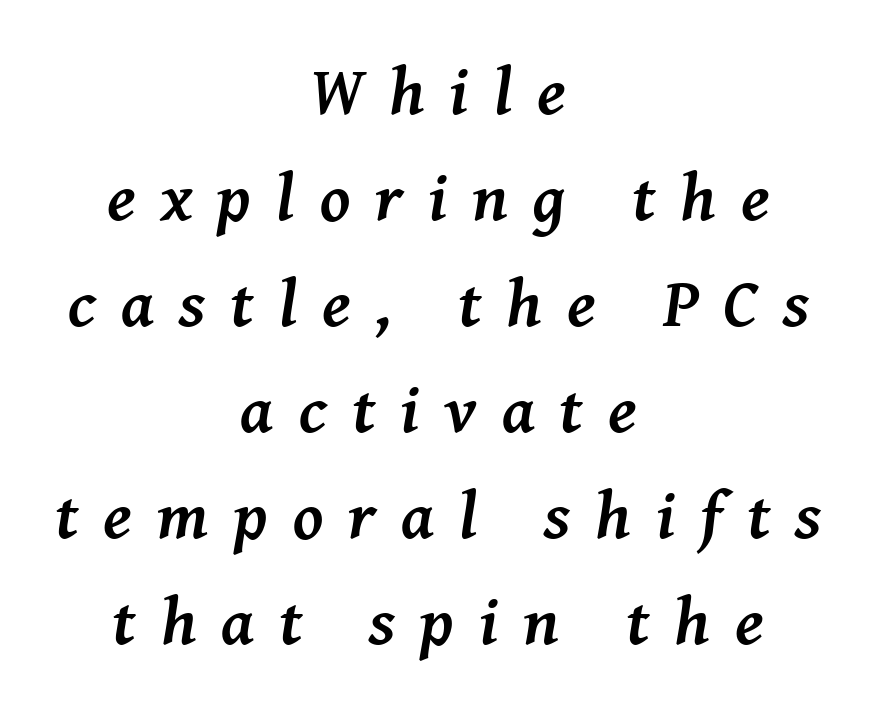
Q: Is the text bold? A: Yes.
Q: Is the text italic (slanted)? A: Yes, it leans right by about 8 degrees.
Q: Is the typeface a serif or a sans-serif typeface? A: Serif.
Q: Is the text underlined? A: No.
Q: How is the paragraph aligned? A: Centered.
Q: Is the spacing between letters normal or unusually wide? A: Unusually wide.
Q: Is the spacing between lines tight, normal or loose? A: Normal.
Q: Width (condensed, normal, or wide)? A: Normal.
Q: Stroke contrast? A: Medium.
Q: x-height? A: Medium.
Q: Monospaced? A: No.
